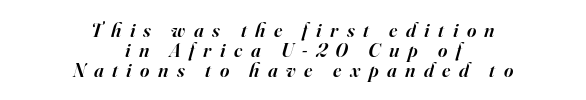
The image shows 20 px text type, italic (leaning right); set centered, tight line spacing (1.0x), unusually wide letter spacing (+0.43 em), not underlined.
